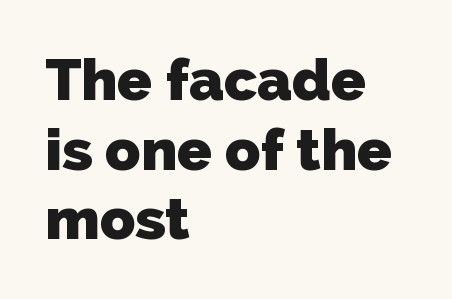
The words here are not underlined. The glyphs in this specimen are sans serif. You could call the tracking neutral — neither tight nor loose. The glyphs have the mass of a bold cut. The rendering uses natural spacing where letterforms have individual widths. In CSS terms this would be text-align: left.
